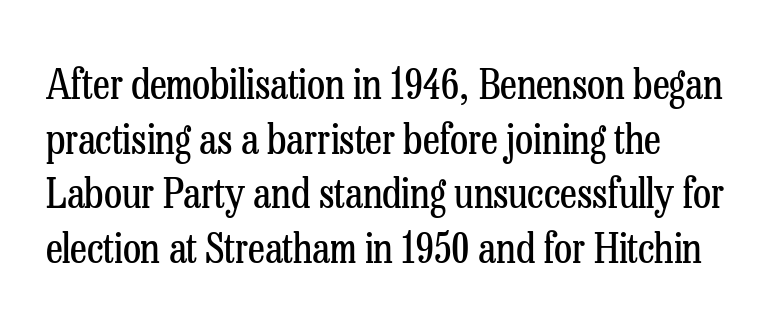
Q: Is the text bold? A: No.
Q: Is the text italic (slanted)? A: No, it is upright.
Q: Is the typeface a serif or a sans-serif typeface? A: Serif.
Q: Is the text underlined? A: No.
Q: Is the spacing between letters normal or unusually wide? A: Normal.
Q: Is the spacing between lines tight, normal or loose? A: Normal.
Q: Width (condensed, normal, or wide)? A: Condensed.
Q: Stroke contrast? A: Low.
Q: x-height? A: Medium.
Q: Monospaced? A: No.
